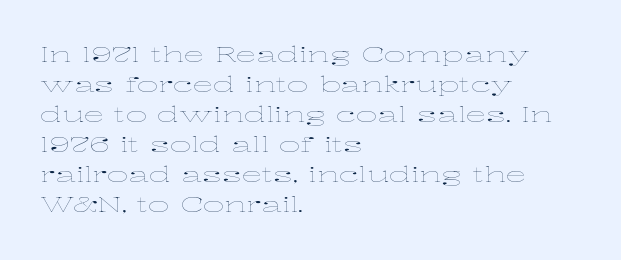
Compared with typical body copy, the letter spacing here is the same. The text block is weighted toward the left margin, trailing off unevenly rightward. The foot of each line stays bare and open. Evenly set lines give the paragraph a standard silhouette. Stroke thickness stays within the range of a standard reading face or lighter.
